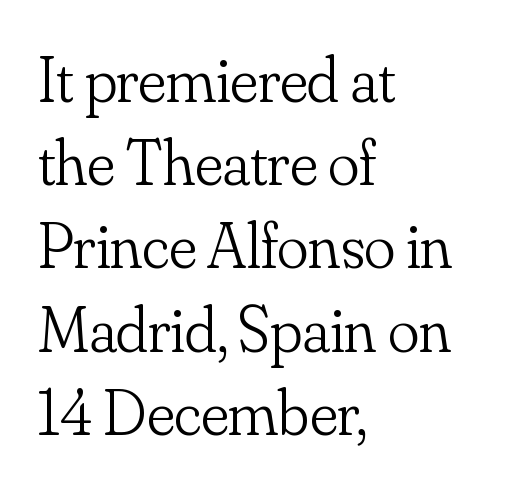
Line starts are locked; line ends wander. The passage shown is not underscored anywhere. Look at the tracking — it's just the regular setting, nothing added. Is there any slant? The stems are plumb.
